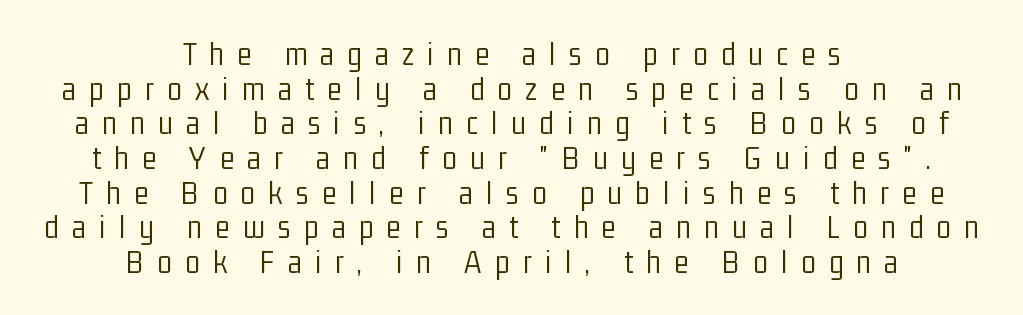
{"serif": "no", "italic": "no", "bold": "no", "weight": "light", "width": "condensed", "stroke_contrast": "low", "x_height": "medium", "monospaced": "no", "underline": "no", "align": "center", "line_spacing": "tight", "line_spacing_ratio": 1.05, "letter_spacing": "wide", "letter_spacing_em": 0.41, "glyph_px": 33}
